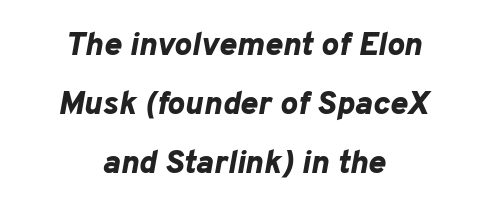
Characters follow at the spacing the type designer built in. Each line is balanced around a shared central axis. Emphasis-style slanted type is in use. Looks like regular typesetting: each glyph gets only the width it needs. Clear beneath every line of the passage.
